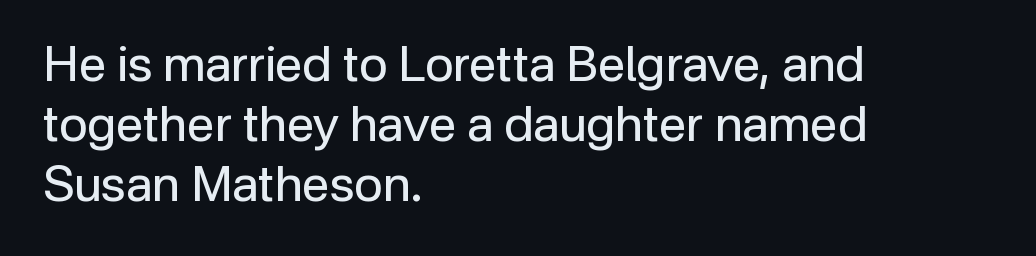
The image shows 49 px regular-weight sans-serif type, upright; set left-aligned, line spacing 1.22x, normal letter spacing, not underlined; low stroke contrast and a medium x-height.
